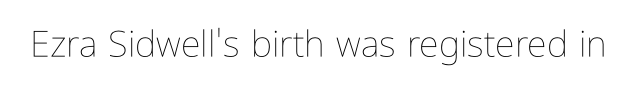
The image shows 36 px thin, condensed type, upright; set normal letter spacing, not underlined; low stroke contrast and a medium x-height.
